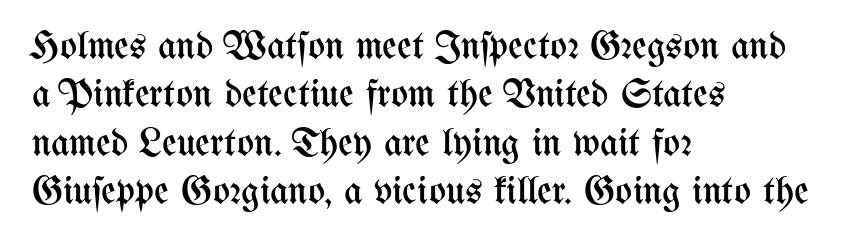
The image shows 40 px regular-weight, condensed type, upright; set left-aligned, line spacing 1.21x, normal letter spacing, not underlined; medium stroke contrast and a medium x-height.
